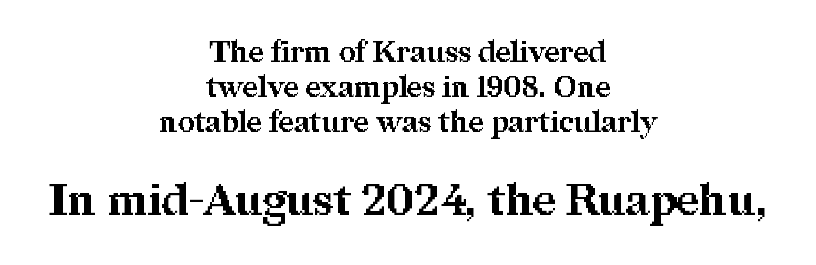
Q: Is the text bold? A: Yes.
Q: Is the text italic (slanted)? A: No, it is upright.
Q: Is the typeface a serif or a sans-serif typeface? A: Serif.
Q: Is the text underlined? A: No.
Q: How is the paragraph aligned? A: Centered.
Q: Is the spacing between letters normal or unusually wide? A: Normal.
Q: Which block of text is set in a larger size, the first (top) or the second (bottom)? A: The second (bottom) one.
Q: Width (condensed, normal, or wide)? A: Normal.
Q: Stroke contrast? A: Medium.
Q: x-height? A: Medium.
Q: Monospaced? A: No.
